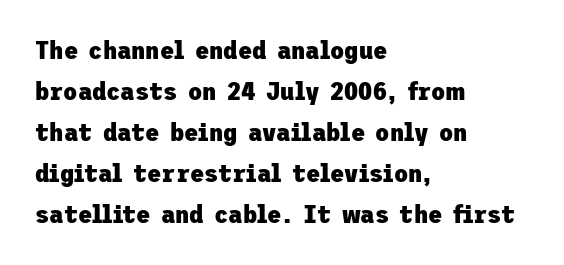
{"italic": "no", "bold": "yes", "underline": "no", "align": "left", "line_spacing": "normal", "line_spacing_ratio": 1.58, "letter_spacing": "normal", "letter_spacing_em": 0.0, "glyph_px": 26}
